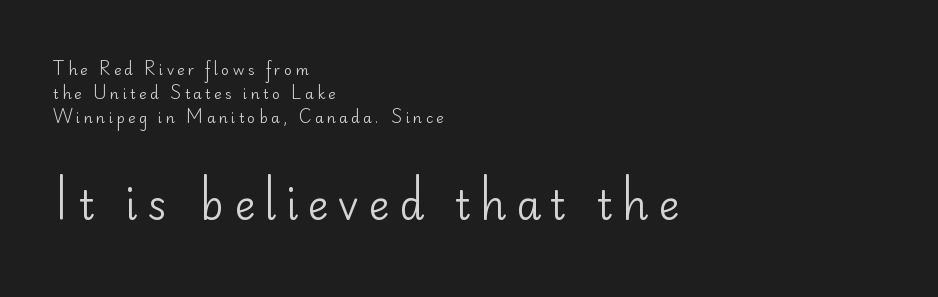
Of the two passages, the one underneath uses the larger point size. Are there feet on the stems? There aren't — it's a sans. Lines of text with bare space underneath. Here the designer chose a conventional face with non-uniform glyph widths. Caption: multi-line text, flush left, ragged right.
